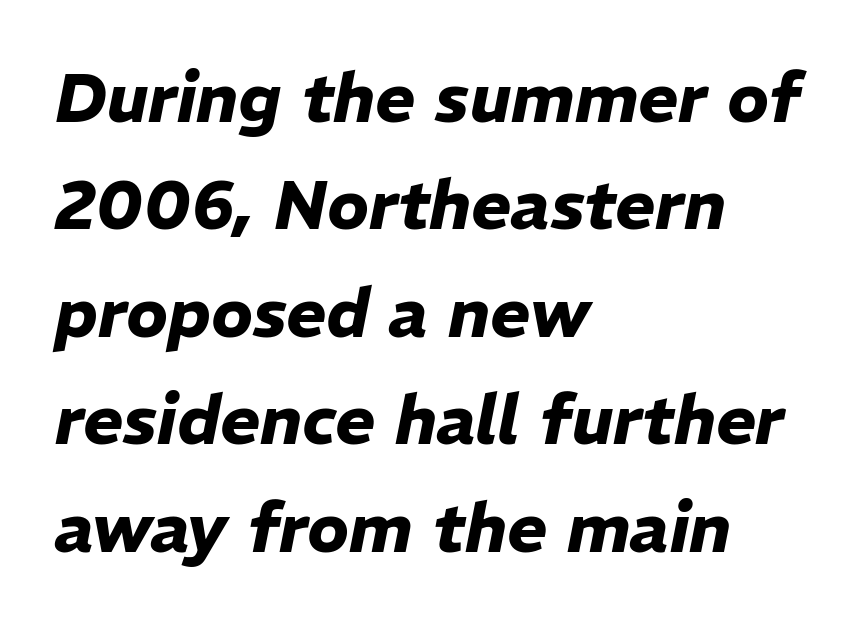
The image shows 68 px heavy type, italic (leaning right); set left-aligned, normal line spacing (1.58x), normal letter spacing, not underlined; low stroke contrast and a medium x-height.
